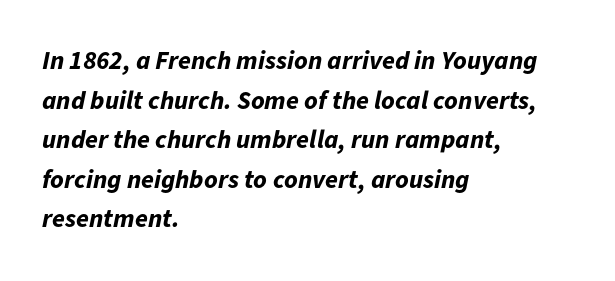
The image shows 26 px bold type, italic (leaning right); set left-aligned, normal line spacing (1.52x), normal letter spacing, not underlined.
